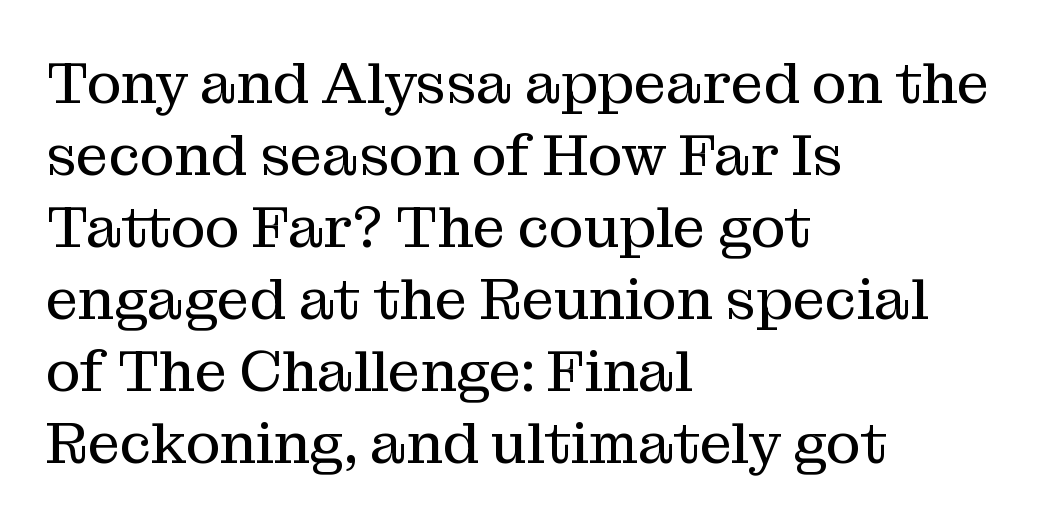
Q: Is the text bold? A: No.
Q: Is the text italic (slanted)? A: No, it is upright.
Q: Is the typeface a serif or a sans-serif typeface? A: Serif.
Q: Is the text underlined? A: No.
Q: How is the paragraph aligned? A: Left-aligned.
Q: Is the spacing between letters normal or unusually wide? A: Normal.
Q: Width (condensed, normal, or wide)? A: Normal.
Q: Stroke contrast? A: Medium.
Q: x-height? A: Medium.
Q: Monospaced? A: No.
